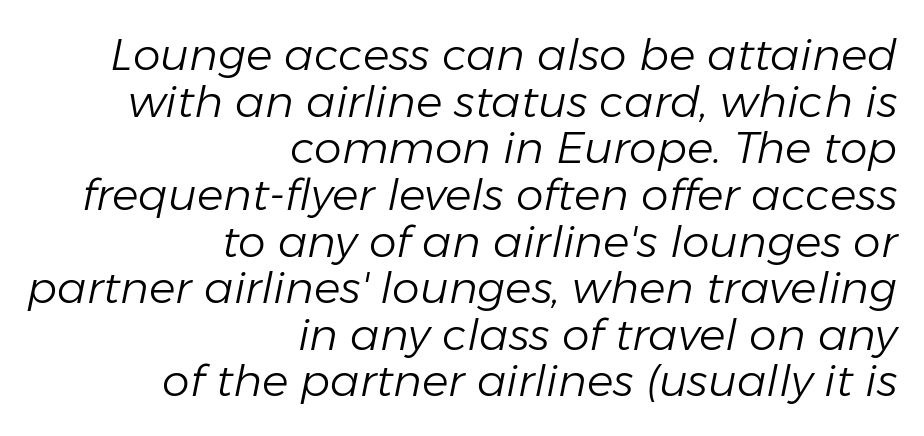
{"italic": "yes", "lean": "right", "slant_degrees": 11, "bold": "no", "weight": "light", "width": "normal", "stroke_contrast": "low", "x_height": "medium", "monospaced": "no", "underline": "no", "align": "right", "line_spacing": "tight", "line_spacing_ratio": 1.06, "letter_spacing": "normal", "letter_spacing_em": 0.0, "glyph_px": 44}
